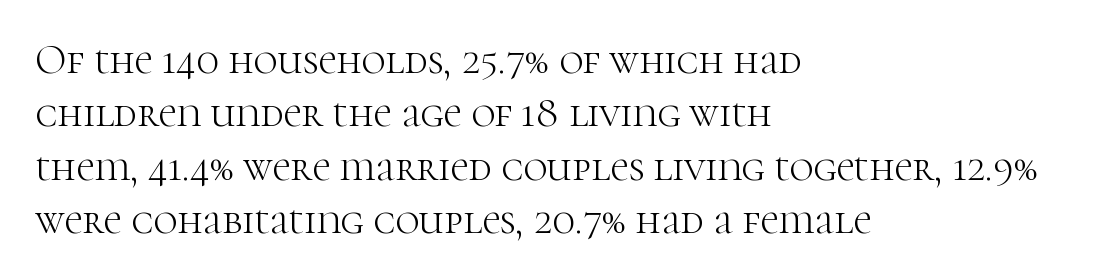
The image shows 41 px light serif type, upright; set left-aligned, normal line spacing (1.3x), normal letter spacing, not underlined; high stroke contrast and a medium x-height.
